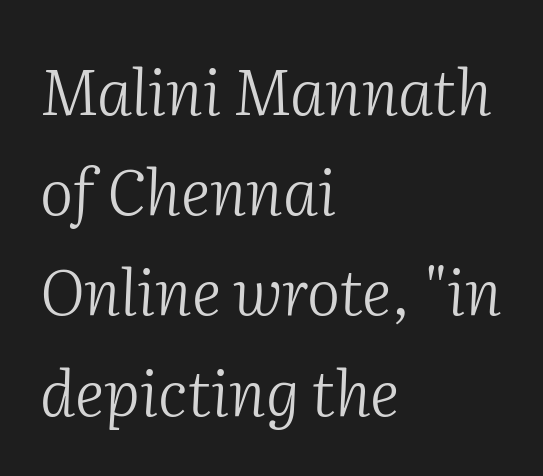
The image shows 63 px light serif type, italic (leaning right); set left-aligned, normal line spacing (1.59x), normal letter spacing, not underlined; medium stroke contrast and a medium x-height.
